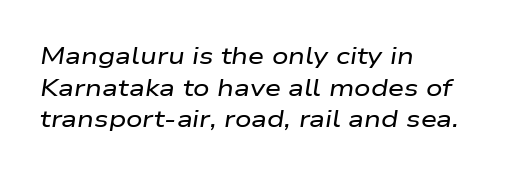
This rendering uses left alignment, leaving the right contour irregular. Unmarked baselines from the first word to the last. The passage shown has conventional tracking throughout. The specimen reads as italic at a glance. Quick note: interline space is typical.
